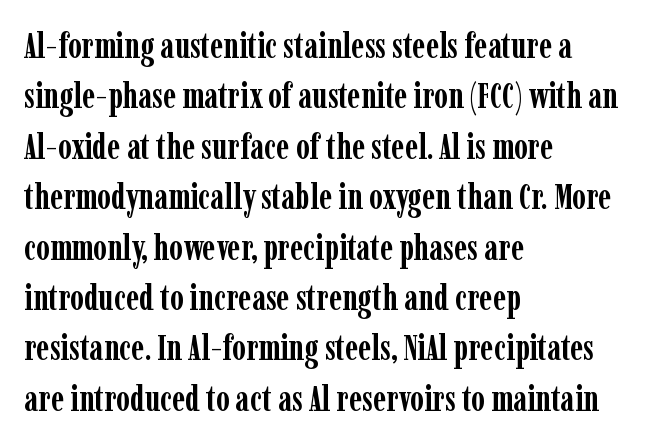
Q: Is the text bold? A: Yes.
Q: Is the text italic (slanted)? A: No, it is upright.
Q: Is the typeface a serif or a sans-serif typeface? A: Serif.
Q: Is the text underlined? A: No.
Q: How is the paragraph aligned? A: Left-aligned.
Q: Is the spacing between letters normal or unusually wide? A: Normal.
Q: Is the spacing between lines tight, normal or loose? A: Normal.
Q: Width (condensed, normal, or wide)? A: Condensed.
Q: Stroke contrast? A: Low.
Q: x-height? A: Medium.
Q: Monospaced? A: No.
